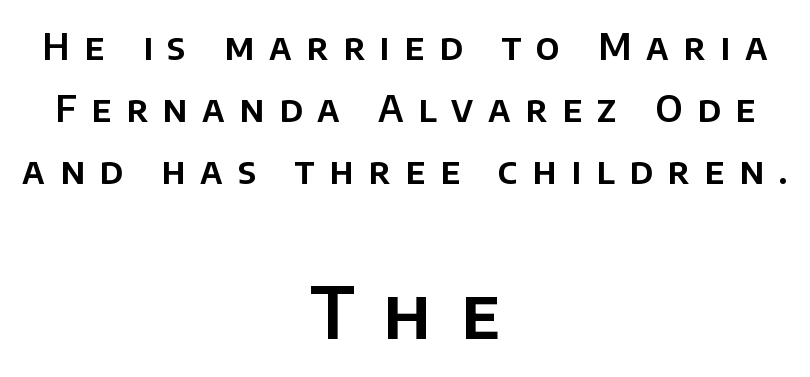
Notice how the passage keeps no hard edge, just a central spine. Note: smaller setting up top, larger setting below. Do the characters align in a grid? No, the font is proportional. Type style note: lacks serifs. Display-style spreading of the glyphs; the letterfit is very open. Descenders are the only things crossing below the line.
